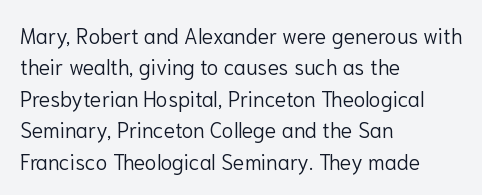
The image shows 21 px text type, upright; set left-aligned, normal line spacing (1.5x), normal letter spacing, not underlined.
